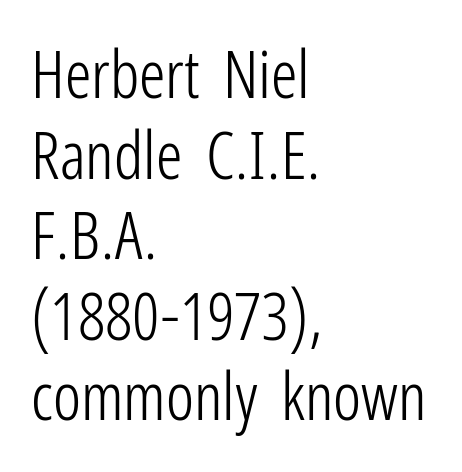
Q: Is the text bold? A: No.
Q: Is the text italic (slanted)? A: No, it is upright.
Q: Is the typeface a serif or a sans-serif typeface? A: Sans-serif.
Q: Is the text underlined? A: No.
Q: How is the paragraph aligned? A: Left-aligned.
Q: Is the spacing between letters normal or unusually wide? A: Normal.
Q: Width (condensed, normal, or wide)? A: Condensed.
Q: Stroke contrast? A: Low.
Q: x-height? A: Medium.
Q: Monospaced? A: No.
